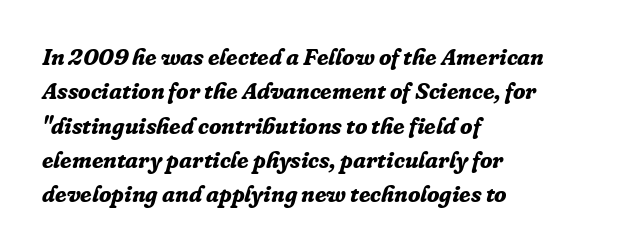
Q: Is the text bold? A: Yes.
Q: Is the text italic (slanted)? A: Yes, it leans right by about 16 degrees.
Q: Is the text underlined? A: No.
Q: How is the paragraph aligned? A: Left-aligned.
Q: Is the spacing between letters normal or unusually wide? A: Normal.
Q: Is the spacing between lines tight, normal or loose? A: Normal.
